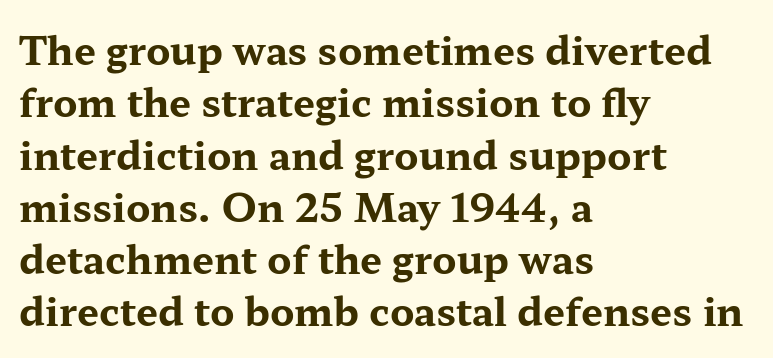
Look at the bottom of the vertical strokes: they flare into serifs here. These lines keep a tight, regular rhythm from letter to letter. The compositor pushed each line to the left boundary. Characters remain perfectly vertical along every line.
